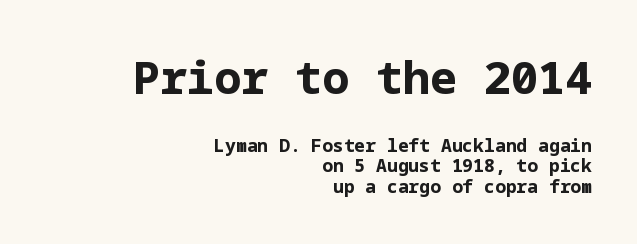
The image shows 45 px bold sans-serif type, upright; set right-aligned, tight line spacing (1.13x), normal letter spacing, not underlined; the first (top) block is 2.5x larger; low stroke contrast and a medium x-height.
